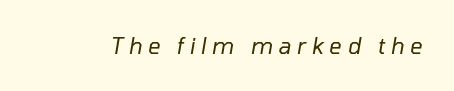
The image shows 22 px text type, italic (leaning right); set unusually wide letter spacing (+0.26 em), not underlined.
